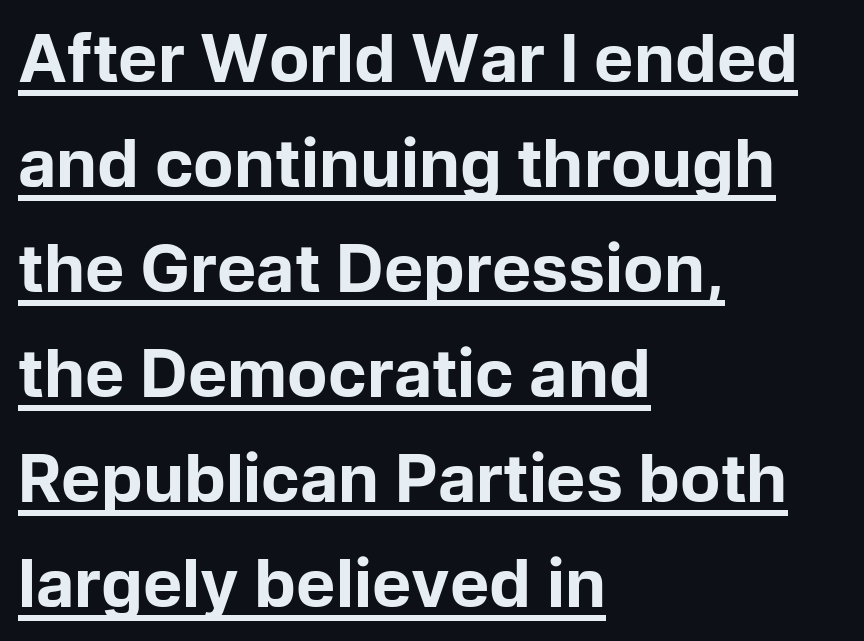
This sample uses a sans-serif face. Note the varied advance widths — an 'i' is clearly narrower than an 'm'. Like a heading marked for emphasis, these lines bear an underscore. If you drew a line through each stem, it would be perfectly vertical. Emphasis by weight is at full strength: bold.
